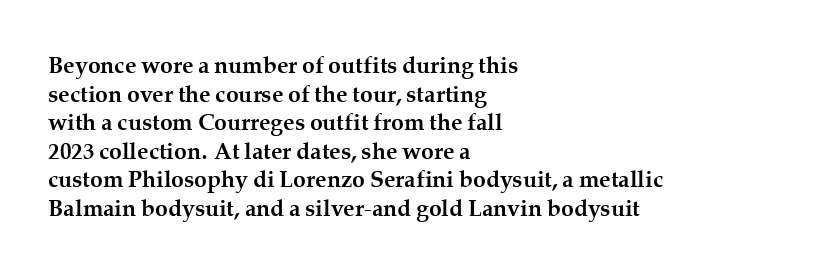
{"italic": "no", "bold": "yes", "underline": "no", "align": "left", "line_spacing_ratio": 1.24, "letter_spacing": "normal", "letter_spacing_em": 0.0, "glyph_px": 23}
